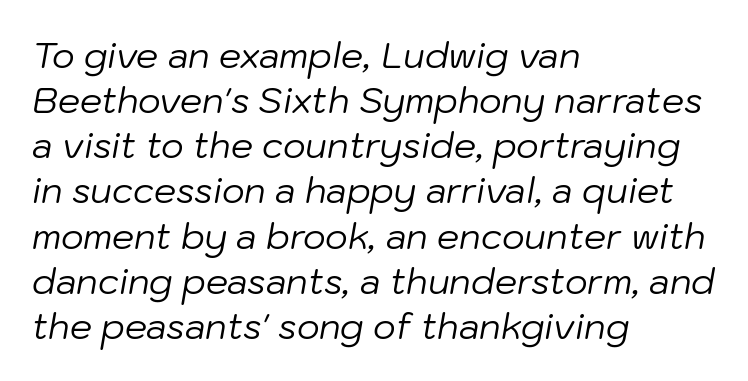
{"italic": "yes", "lean": "right", "slant_degrees": 10, "bold": "no", "weight": "regular", "width": "normal", "stroke_contrast": "low", "x_height": "medium", "monospaced": "no", "underline": "no", "align": "left", "line_spacing": "normal", "line_spacing_ratio": 1.29, "letter_spacing": "normal", "letter_spacing_em": 0.0, "glyph_px": 35}
